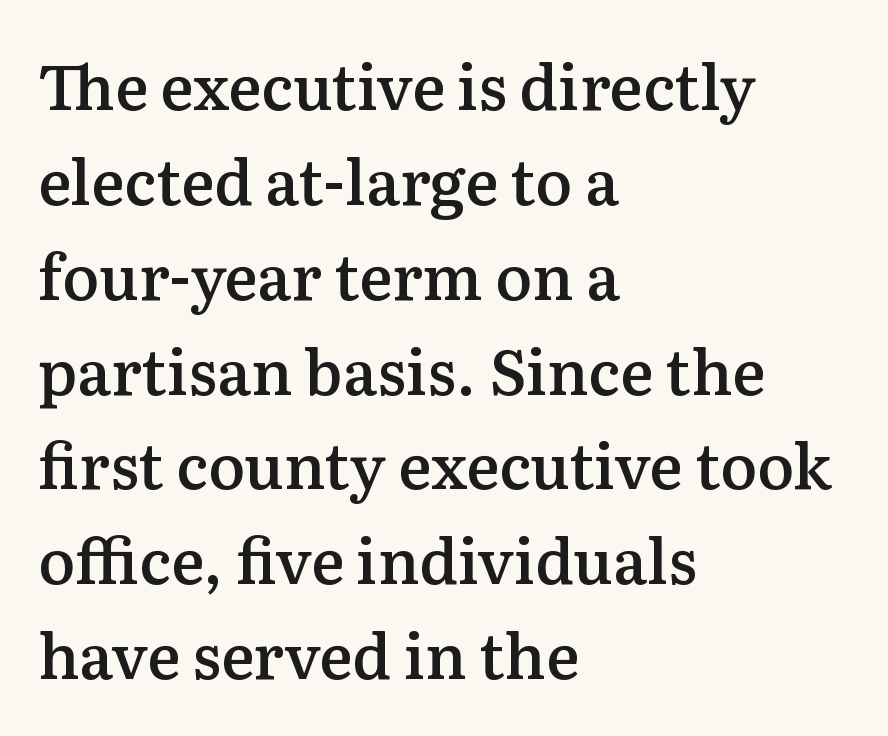
The specimen omits any rule beneath the text block's lines. Upright lettering throughout. These lines stack with their left ends in a neat column. A typesetter would call this leading conventional body-copy spacing.
